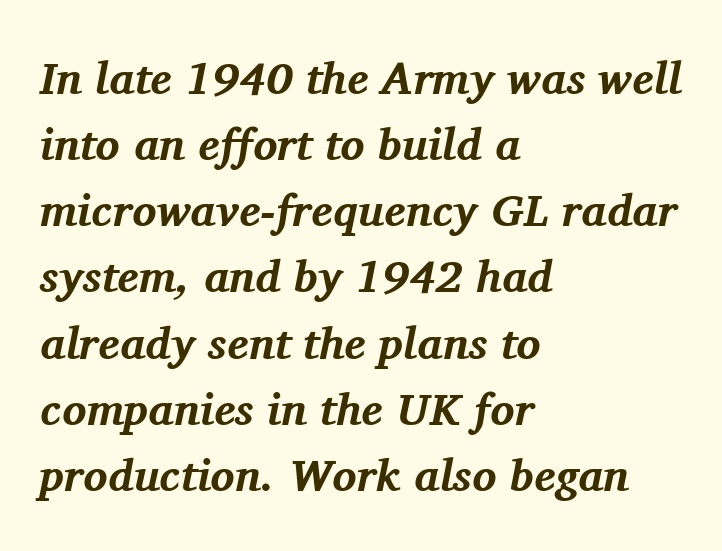
Q: Is the text bold? A: Yes.
Q: Is the text italic (slanted)? A: Yes, it leans right by about 11 degrees.
Q: Is the typeface a serif or a sans-serif typeface? A: Serif.
Q: Is the text underlined? A: No.
Q: How is the paragraph aligned? A: Left-aligned.
Q: Is the spacing between letters normal or unusually wide? A: Normal.
Q: Is the spacing between lines tight, normal or loose? A: Normal.
Q: Width (condensed, normal, or wide)? A: Normal.
Q: Stroke contrast? A: Medium.
Q: x-height? A: Medium.
Q: Monospaced? A: No.
